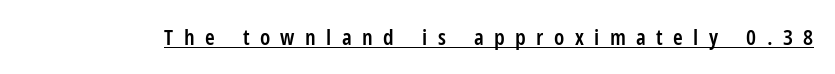
{"italic": "no", "bold": "semi", "underline": "yes", "letter_spacing": "wide", "letter_spacing_em": 0.47, "glyph_px": 22}
